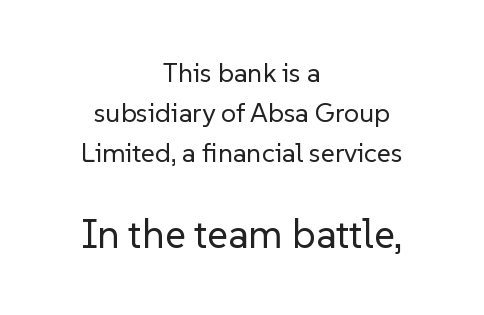
Q: Is the text bold? A: No.
Q: Is the text italic (slanted)? A: No, it is upright.
Q: Is the typeface a serif or a sans-serif typeface? A: Sans-serif.
Q: Is the text underlined? A: No.
Q: How is the paragraph aligned? A: Centered.
Q: Is the spacing between letters normal or unusually wide? A: Normal.
Q: Is the spacing between lines tight, normal or loose? A: Normal.
Q: Which block of text is set in a larger size, the first (top) or the second (bottom)? A: The second (bottom) one.
Q: Width (condensed, normal, or wide)? A: Normal.
Q: Stroke contrast? A: Low.
Q: x-height? A: Medium.
Q: Monospaced? A: No.
